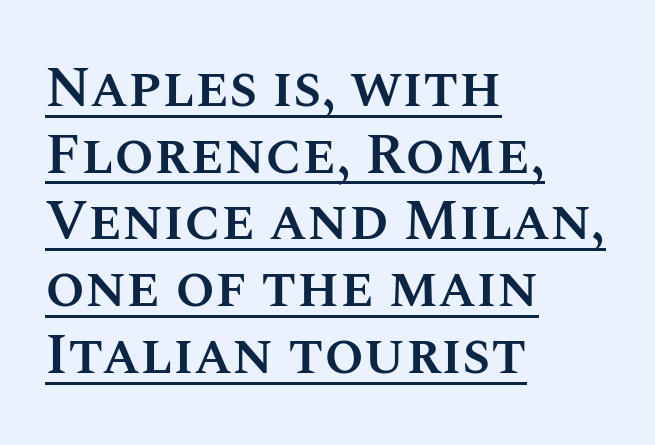
Q: Is the text bold? A: Semi-bold.
Q: Is the text italic (slanted)? A: No, it is upright.
Q: Is the text underlined? A: Yes.
Q: How is the paragraph aligned? A: Left-aligned.
Q: Is the spacing between letters normal or unusually wide? A: Normal.
Q: Width (condensed, normal, or wide)? A: Normal.
Q: Stroke contrast? A: Medium.
Q: x-height? A: Large.
Q: Monospaced? A: No.
